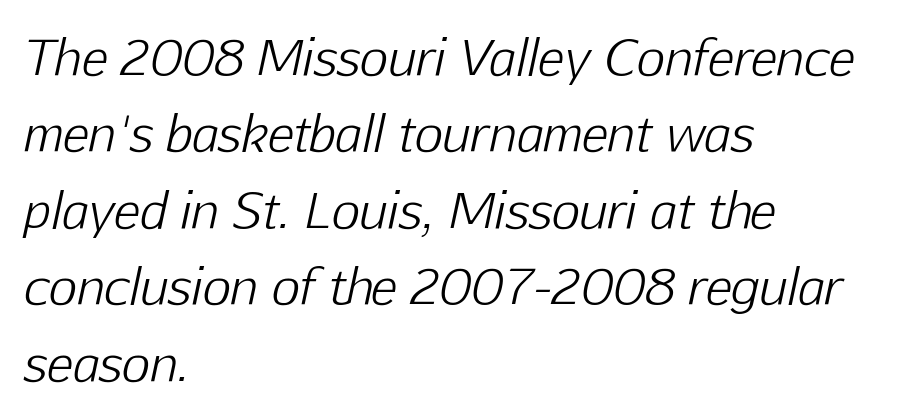
The image shows 49 px light type, italic (leaning right); set left-aligned, normal line spacing (1.56x), normal letter spacing, not underlined; low stroke contrast and a medium x-height.
